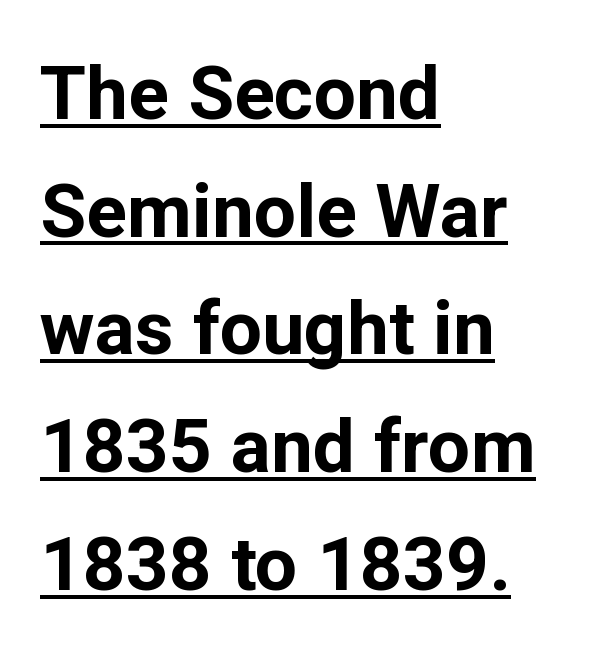
{"serif": "no", "italic": "no", "bold": "yes", "weight": "bold", "width": "normal", "stroke_contrast": "low", "x_height": "medium", "monospaced": "no", "underline": "yes", "align": "left", "line_spacing": "normal", "line_spacing_ratio": 1.57, "letter_spacing": "normal", "letter_spacing_em": 0.0, "glyph_px": 75}
